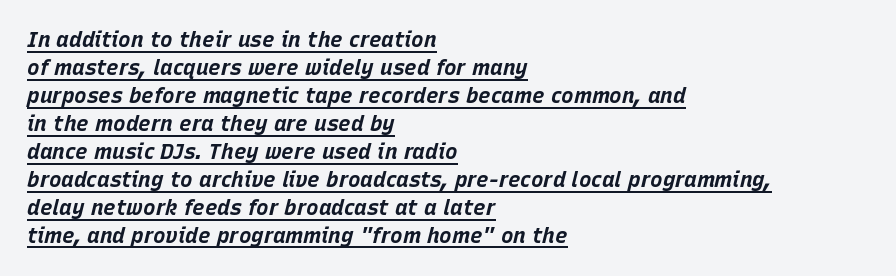
{"italic": "yes", "lean": "right", "slant_degrees": 15, "bold": "yes", "underline": "yes", "align": "left", "line_spacing": "normal", "line_spacing_ratio": 1.33, "letter_spacing": "normal", "letter_spacing_em": 0.0, "glyph_px": 21}
